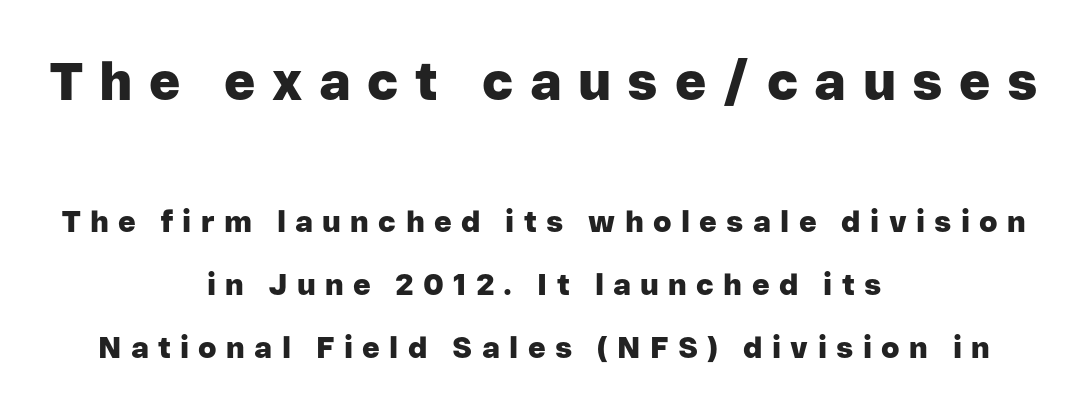
This rendering employs a face without finishing strokes, i.e., a sans-serif. Honestly, the rows look like they've been pulled way apart. Horizontal alignment here is central, giving a formal, balanced look. No word sits above an underline.
